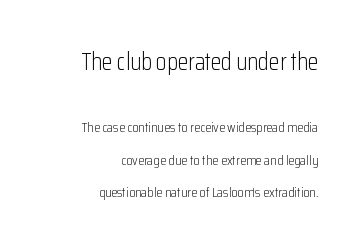
{"italic": "no", "bold": "no", "underline": "no", "align": "right", "line_spacing": "loose", "line_spacing_ratio": 2.3, "letter_spacing": "normal", "letter_spacing_em": 0.0, "larger_block": "first", "size_ratio": 1.71, "glyph_px": 24}
